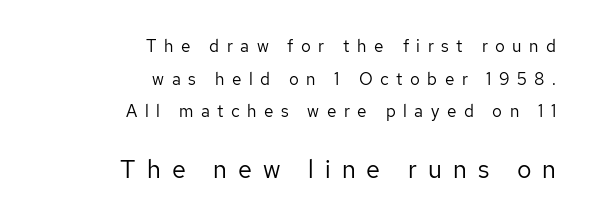
{"italic": "no", "bold": "no", "underline": "no", "align": "right", "line_spacing": "loose", "line_spacing_ratio": 1.92, "letter_spacing": "wide", "letter_spacing_em": 0.44, "larger_block": "second", "size_ratio": 1.47, "glyph_px": 25}
